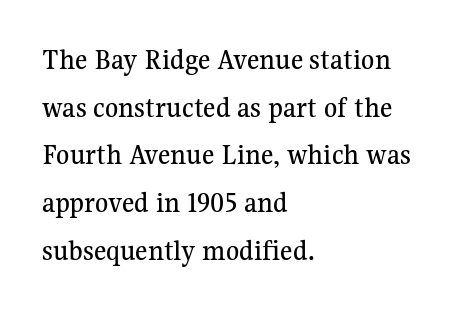
Upright lettering throughout. Think of a printed novel: that variable character pitch is what you see here. The paragraph has a hard left edge and a soft right edge. The string is rendered with underlining switched off. Interline gaps are of average width in this sample. This sample uses a serif face.
